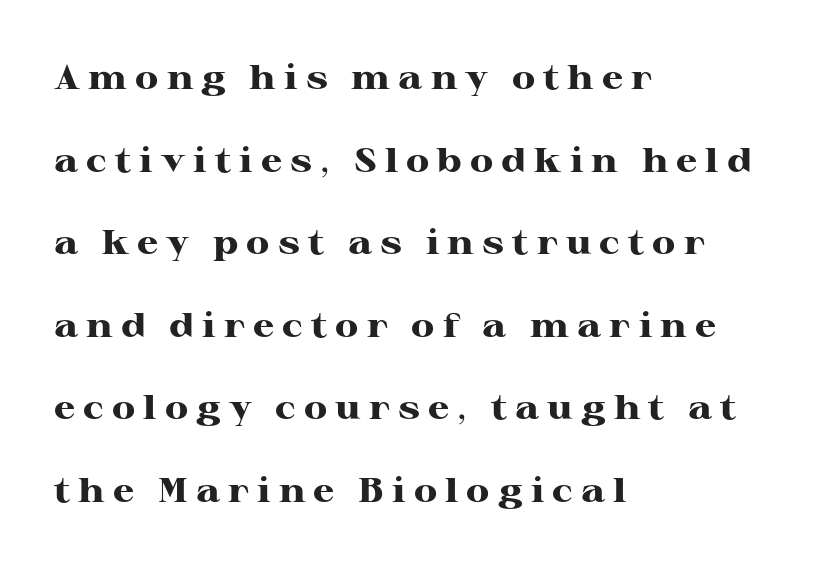
Think of a printed novel: that variable character pitch is what you see here. Honestly, there is no underline to notice here at all. Typeset ragged right — the left edge is the straight one. Quick note: interline space is abundant.
